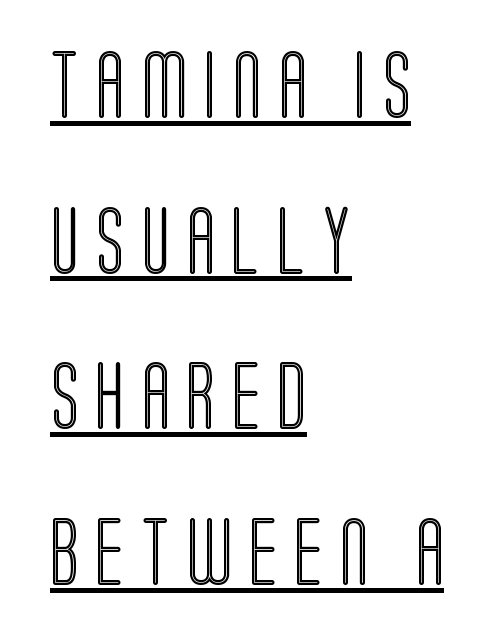
The specimen reads as upright at a glance. Vertical spacing — loose. The specimen includes a rule beneath the text block's lines. The rendering anchors every line to the left-hand side. Here the designer chose a conventional face with non-uniform glyph widths. Tracking value appears strongly positive — letters spread wide.
